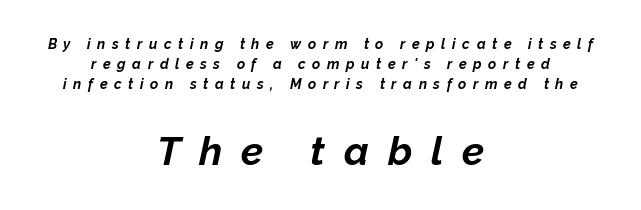
Q: Is the text bold? A: Yes.
Q: Is the text italic (slanted)? A: Yes, it leans right by about 12 degrees.
Q: Is the text underlined? A: No.
Q: How is the paragraph aligned? A: Centered.
Q: Is the spacing between letters normal or unusually wide? A: Unusually wide.
Q: Is the spacing between lines tight, normal or loose? A: Normal.
Q: Which block of text is set in a larger size, the first (top) or the second (bottom)? A: The second (bottom) one.
Q: Width (condensed, normal, or wide)? A: Normal.
Q: Stroke contrast? A: Low.
Q: x-height? A: Medium.
Q: Monospaced? A: No.
